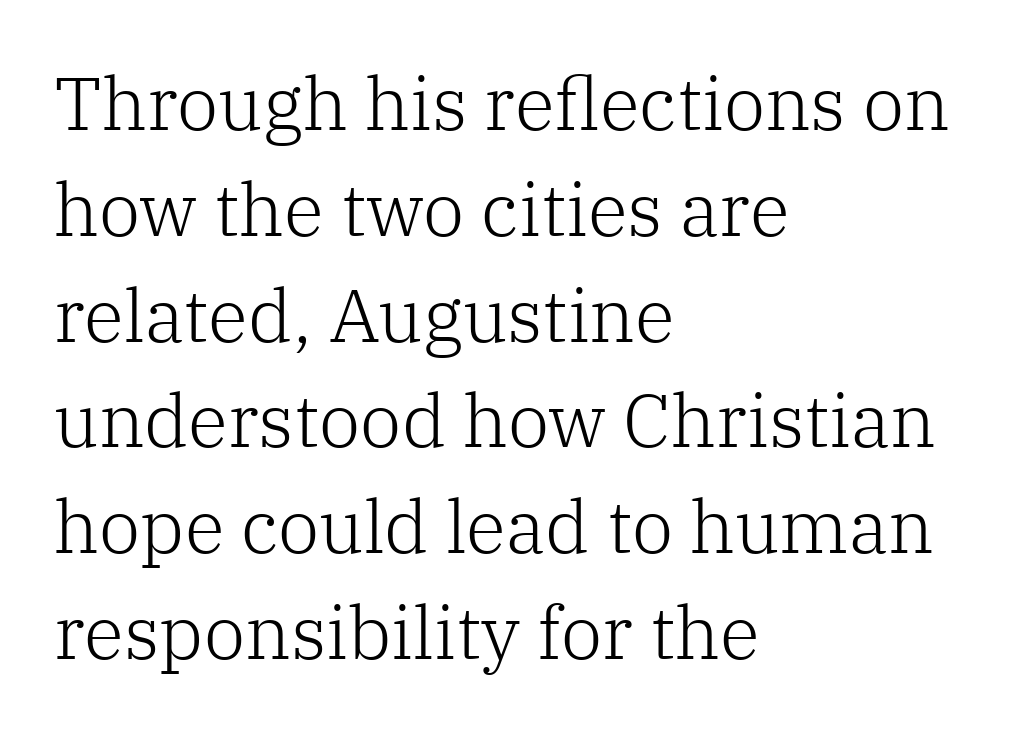
The image shows 74 px light serif type, upright; set left-aligned, normal line spacing (1.43x), normal letter spacing, not underlined; low stroke contrast and a medium x-height.
